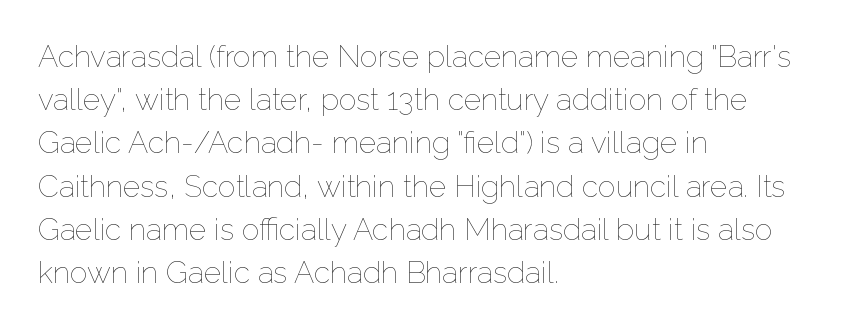
{"italic": "no", "bold": "no", "weight": "thin", "width": "normal", "stroke_contrast": "low", "x_height": "medium", "monospaced": "no", "underline": "no", "align": "left", "line_spacing": "normal", "line_spacing_ratio": 1.44, "letter_spacing": "normal", "letter_spacing_em": 0.0, "glyph_px": 30}
